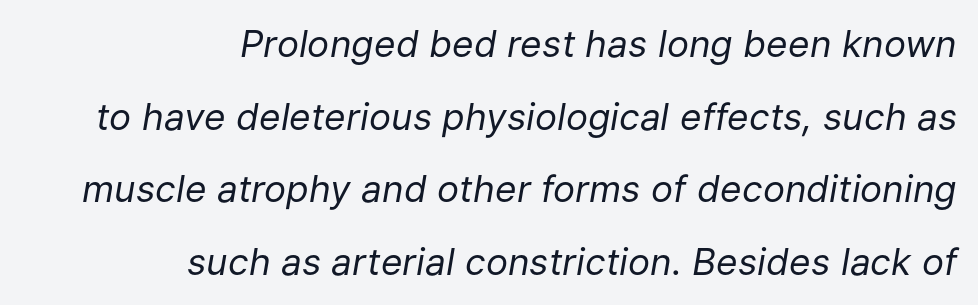
{"italic": "yes", "lean": "right", "slant_degrees": 9, "bold": "no", "weight": "regular", "width": "normal", "stroke_contrast": "low", "x_height": "medium", "monospaced": "no", "underline": "no", "align": "right", "line_spacing": "loose", "line_spacing_ratio": 1.96, "letter_spacing": "normal", "letter_spacing_em": 0.0, "glyph_px": 37}
